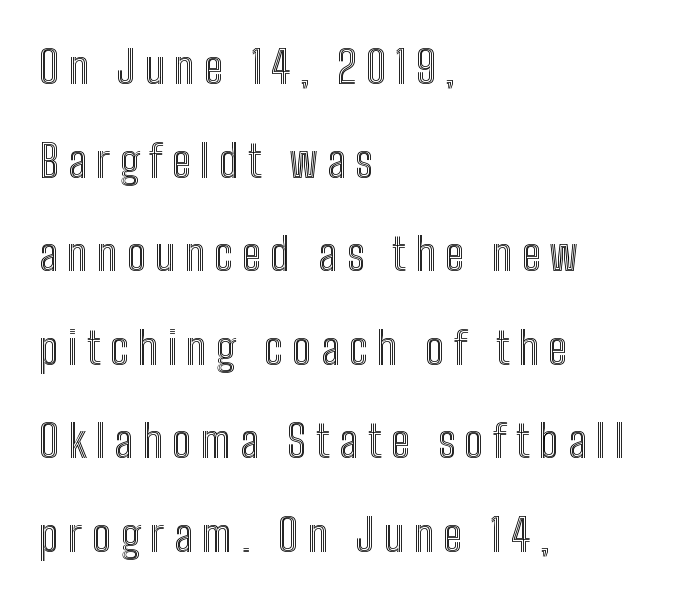
{"italic": "no", "width": "condensed", "x_height": "medium", "monospaced": "no", "underline": "no", "align": "left", "line_spacing": "loose", "line_spacing_ratio": 2.08, "letter_spacing": "wide", "letter_spacing_em": 0.21, "glyph_px": 45}
